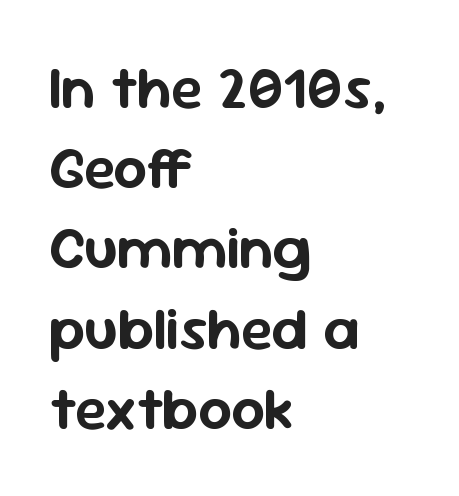
The image shows 59 px sans-serif type, upright; set left-aligned, normal line spacing (1.36x), normal letter spacing, not underlined; low stroke contrast and a medium x-height.
